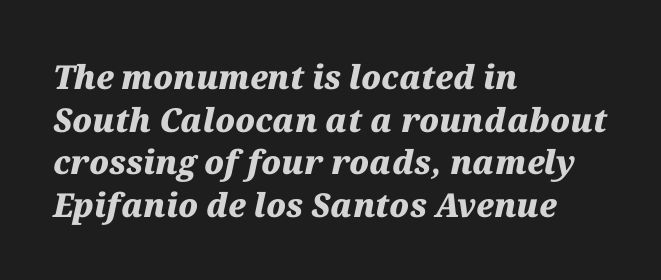
{"italic": "yes", "lean": "right", "slant_degrees": 12, "bold": "yes", "weight": "heavy", "width": "normal", "stroke_contrast": "medium", "x_height": "medium", "monospaced": "no", "underline": "no", "align": "left", "line_spacing": "normal", "line_spacing_ratio": 1.29, "letter_spacing": "normal", "letter_spacing_em": 0.0, "glyph_px": 33}
